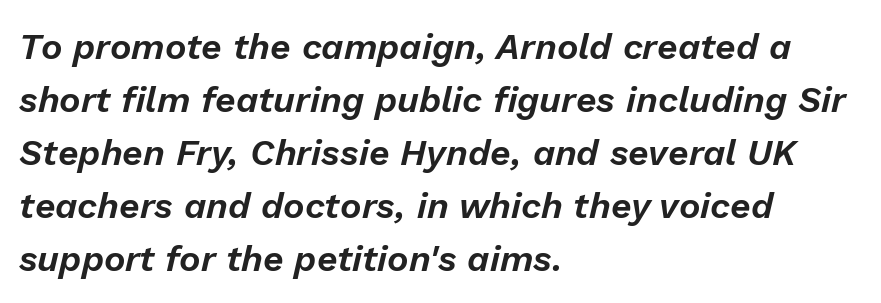
Descender tails drop into unmarked territory. Emphasis-style slanted type is in use. Characters follow at the spacing the type designer built in. The passage is arranged the way most books set body copy — flush left. The face used here is proportionally spaced, like ordinary book or web type. This block has exactly the height ordinary leading produces.
